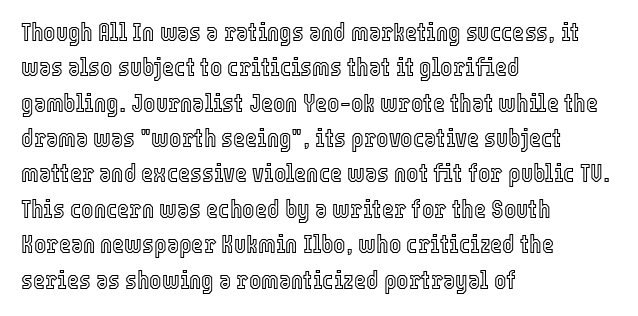
Q: Is the text italic (slanted)? A: No, it is upright.
Q: Is the text underlined? A: No.
Q: How is the paragraph aligned? A: Left-aligned.
Q: Is the spacing between letters normal or unusually wide? A: Normal.
Q: Is the spacing between lines tight, normal or loose? A: Normal.
